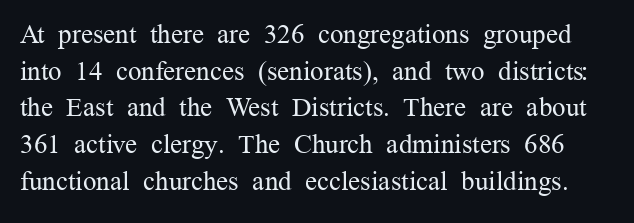
{"italic": "no", "bold": "no", "underline": "no", "line_spacing": "normal", "line_spacing_ratio": 1.36, "letter_spacing": "normal", "letter_spacing_em": 0.0, "glyph_px": 27}
